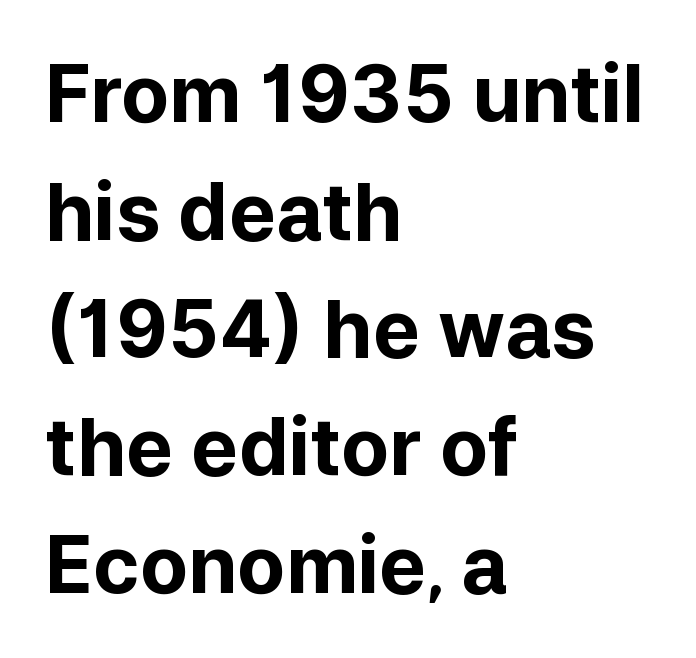
The image shows 79 px bold sans-serif type, upright; set left-aligned, normal line spacing (1.49x), normal letter spacing, not underlined; low stroke contrast and a medium x-height.
